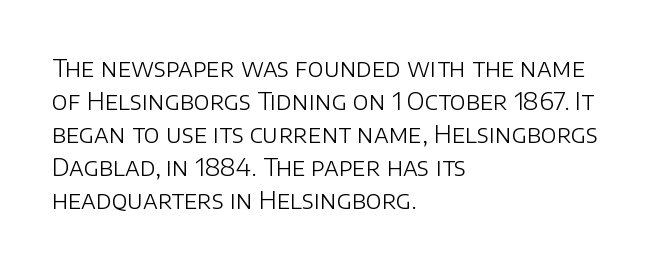
Q: Is the text bold? A: No.
Q: Is the text italic (slanted)? A: No, it is upright.
Q: Is the text underlined? A: No.
Q: How is the paragraph aligned? A: Left-aligned.
Q: Is the spacing between letters normal or unusually wide? A: Normal.
Q: Is the spacing between lines tight, normal or loose? A: Normal.
